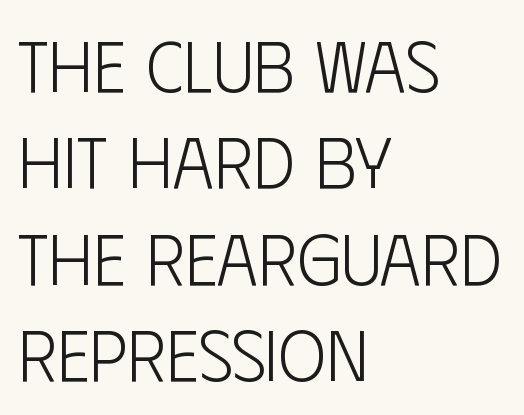
The image shows 72 px light, condensed sans-serif type, upright; set left-aligned, normal line spacing (1.34x), normal letter spacing, not underlined; low stroke contrast and a large x-height.
